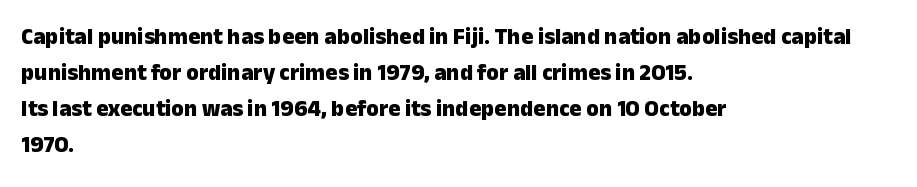
{"italic": "no", "bold": "yes", "underline": "no", "align": "left", "line_spacing": "normal", "line_spacing_ratio": 1.57, "letter_spacing": "normal", "letter_spacing_em": 0.0, "glyph_px": 23}
